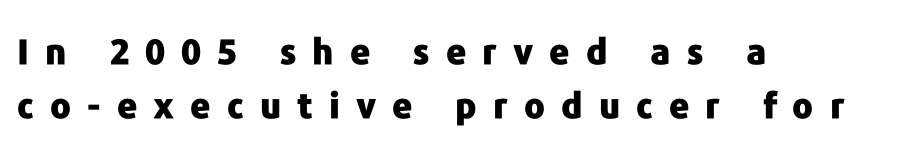
Heft: maximum for text — a bold. Evenly set lines give the paragraph a standard silhouette. The letters carry no serifs — their stems end cleanly without finishing strokes. This sample has the flowing, uneven cadence of proportional lettering.
